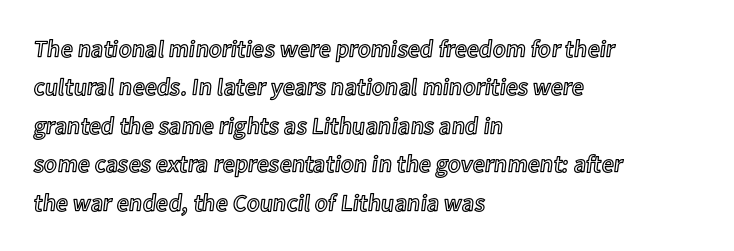
{"underline": "no", "align": "left", "line_spacing": "normal", "line_spacing_ratio": 1.6, "letter_spacing": "normal", "letter_spacing_em": 0.0, "glyph_px": 24}
